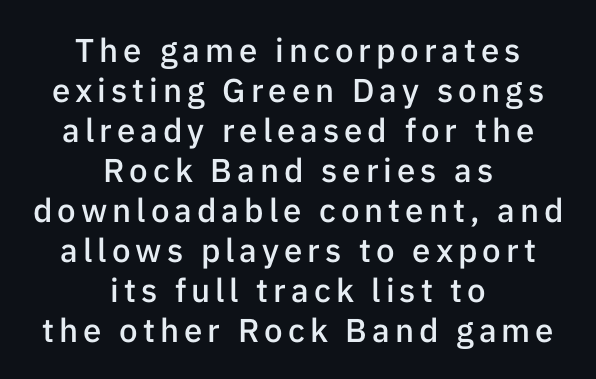
Q: Is the text bold? A: Semi-bold.
Q: Is the text italic (slanted)? A: No, it is upright.
Q: Is the typeface a serif or a sans-serif typeface? A: Sans-serif.
Q: Is the text underlined? A: No.
Q: How is the paragraph aligned? A: Centered.
Q: Width (condensed, normal, or wide)? A: Normal.
Q: Stroke contrast? A: Low.
Q: x-height? A: Medium.
Q: Monospaced? A: No.
